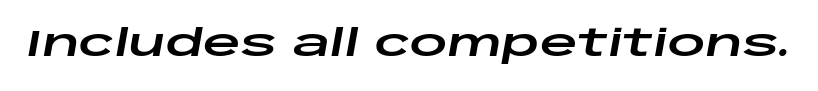
Q: Is the text italic (slanted)? A: Yes, it leans right by about 10 degrees.
Q: Is the text underlined? A: No.
Q: Is the spacing between letters normal or unusually wide? A: Normal.
Q: Width (condensed, normal, or wide)? A: Wide.
Q: Stroke contrast? A: Low.
Q: x-height? A: Large.
Q: Monospaced? A: No.
